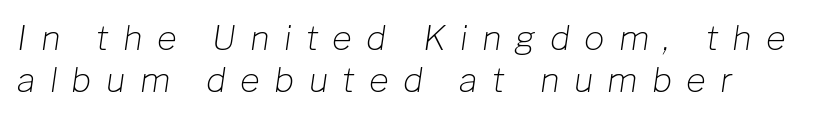
Q: Is the text bold? A: No.
Q: Is the text italic (slanted)? A: Yes, it leans right by about 8 degrees.
Q: Is the text underlined? A: No.
Q: Is the spacing between letters normal or unusually wide? A: Unusually wide.
Q: Is the spacing between lines tight, normal or loose? A: Normal.
Q: Width (condensed, normal, or wide)? A: Normal.
Q: Stroke contrast? A: Low.
Q: x-height? A: Medium.
Q: Monospaced? A: No.
